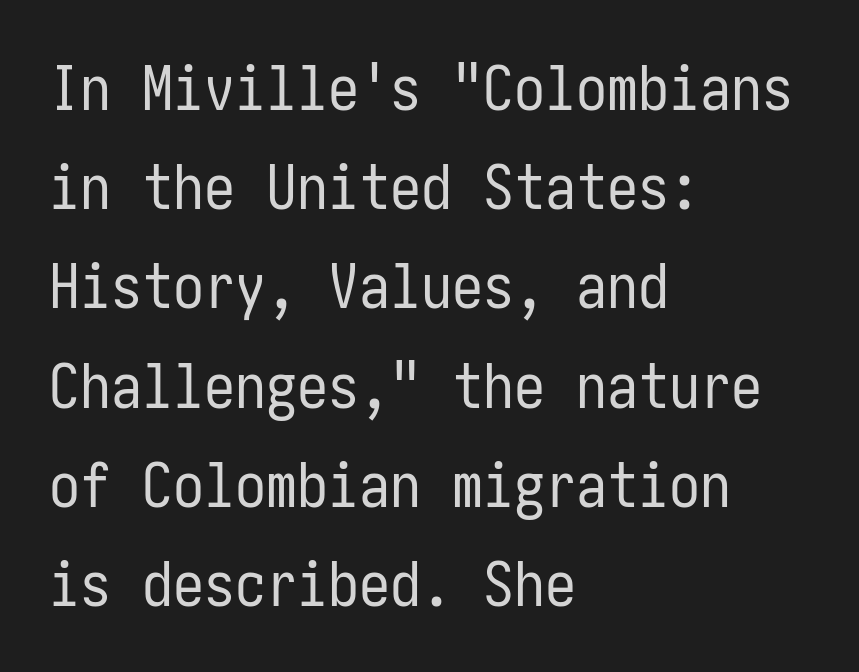
No extra tracking has been applied to these lines. Words float on clear page, feet unadorned. These lines are composed in type without serifs. One-word summary of the alignment: left.
